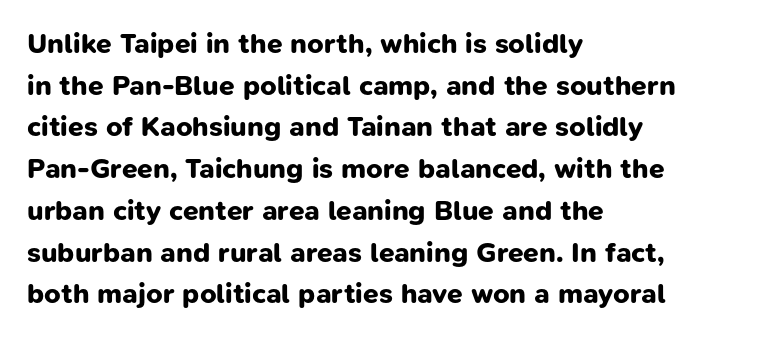
Q: Is the text bold? A: Yes.
Q: Is the typeface a serif or a sans-serif typeface? A: Sans-serif.
Q: Is the text underlined? A: No.
Q: How is the paragraph aligned? A: Left-aligned.
Q: Is the spacing between letters normal or unusually wide? A: Normal.
Q: Is the spacing between lines tight, normal or loose? A: Normal.
Q: Width (condensed, normal, or wide)? A: Normal.
Q: Stroke contrast? A: Low.
Q: x-height? A: Medium.
Q: Monospaced? A: No.
